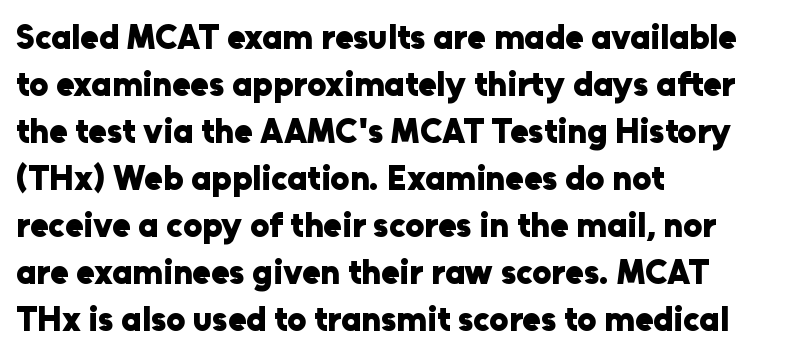
{"serif": "no", "italic": "no", "bold": "yes", "weight": "heavy", "width": "normal", "stroke_contrast": "low", "x_height": "medium", "monospaced": "no", "underline": "no", "align": "left", "line_spacing": "normal", "line_spacing_ratio": 1.38, "letter_spacing": "normal", "letter_spacing_em": 0.0, "glyph_px": 34}
